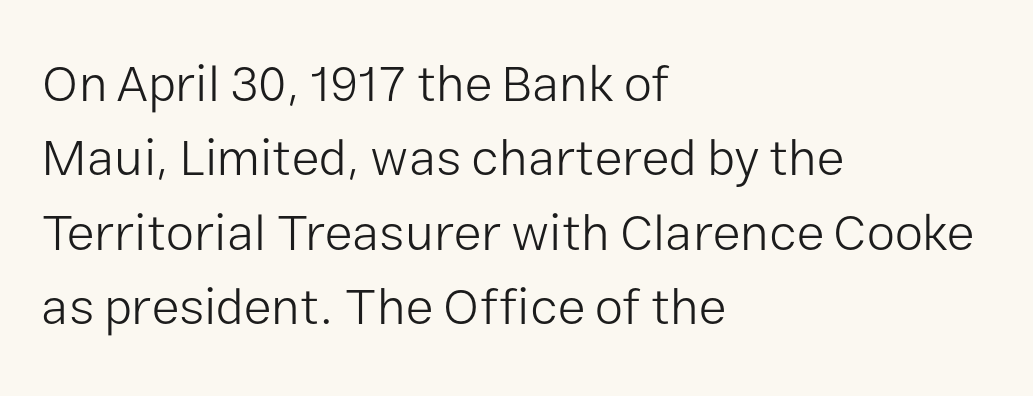
{"serif": "no", "italic": "no", "bold": "no", "weight": "light", "width": "normal", "stroke_contrast": "low", "x_height": "medium", "monospaced": "no", "underline": "no", "align": "left", "line_spacing": "normal", "line_spacing_ratio": 1.46, "letter_spacing": "normal", "letter_spacing_em": 0.0, "glyph_px": 51}
